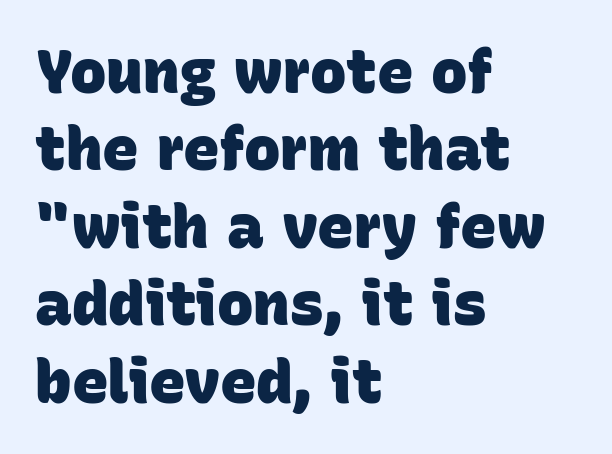
Strokes here are thick enough to call this a true bold. Letters rest on an invisible, unmarked baseline. The rendering keeps characters at their native spacing. Spacing verdict: proportional, widths tailored to each character. This rendering uses left alignment, leaving the right contour irregular. The letters carry no serifs — their stems end cleanly without finishing strokes.
